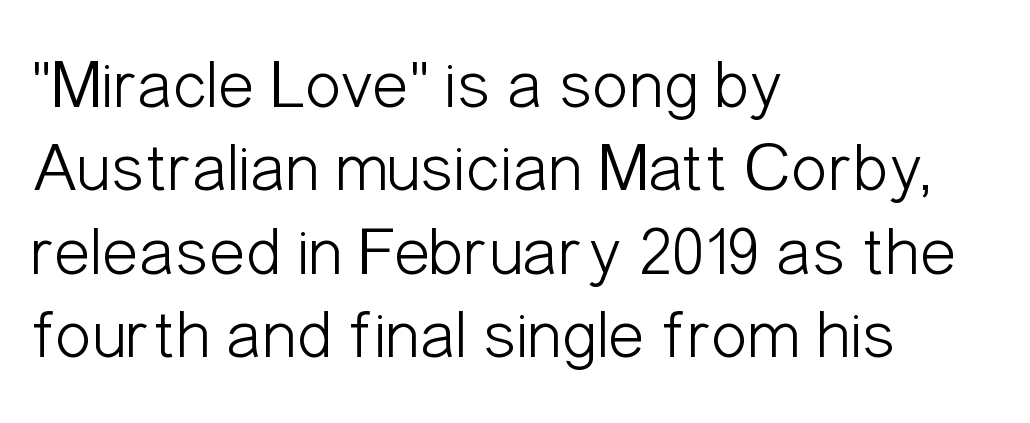
The image shows 69 px light, condensed sans-serif type, upright; set left-aligned, line spacing 1.21x, normal letter spacing, not underlined; low stroke contrast and a medium x-height.
